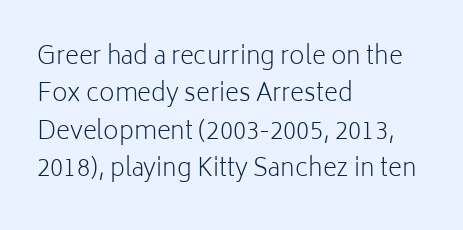
Q: Is the text bold? A: No.
Q: Is the text italic (slanted)? A: No, it is upright.
Q: Is the text underlined? A: No.
Q: How is the paragraph aligned? A: Left-aligned.
Q: Is the spacing between letters normal or unusually wide? A: Normal.
Q: Is the spacing between lines tight, normal or loose? A: Normal.
